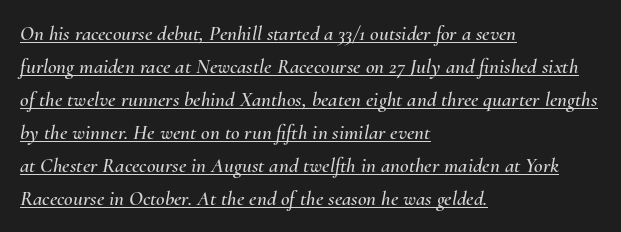
{"italic": "yes", "lean": "right", "slant_degrees": 10, "underline": "yes", "align": "left", "line_spacing": "normal", "line_spacing_ratio": 1.57, "letter_spacing": "normal", "letter_spacing_em": 0.0, "glyph_px": 21}
